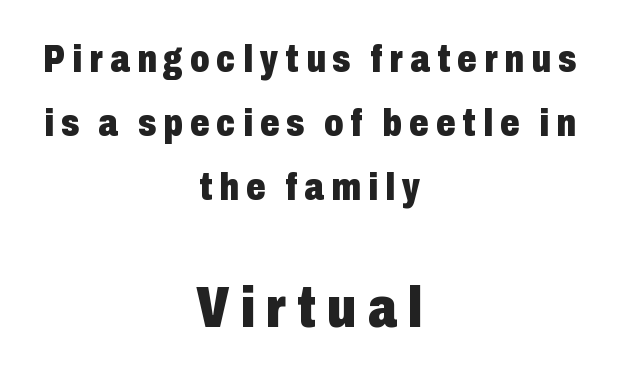
The image shows 57 px heavy, condensed sans-serif type, upright; set centered, normal line spacing (1.69x), not underlined; the second (bottom) block is 1.5x larger; low stroke contrast and a medium x-height.
